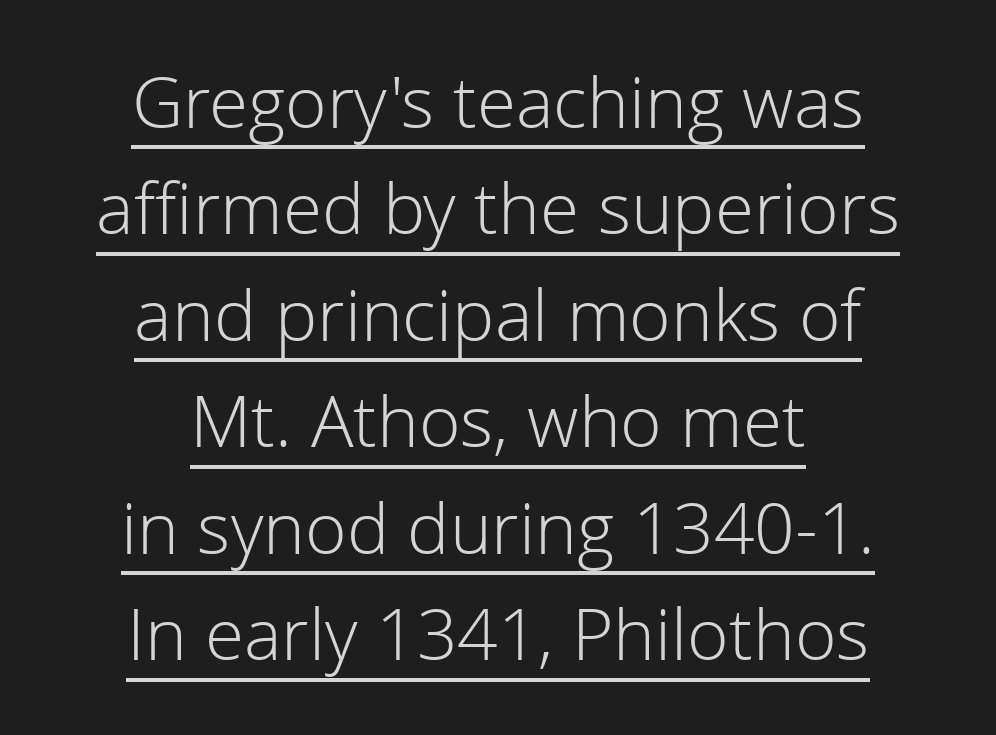
Rendered with straight, roman letterforms. Is the block centered? Yes — each line is placed symmetrically about the middle. Descenders here cross a horizontal rule under the line. Whoever set this chose a conventional vertical rhythm. Each letter keeps its own natural width here, so spacing adapts to shape. The rendering keeps characters at their native spacing.
